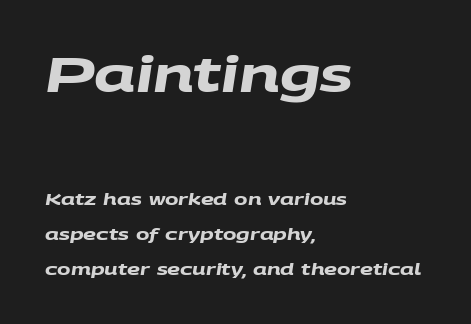
The image shows 48 px heavy, wide sans-serif type; set left-aligned, loose line spacing (2.19x), normal letter spacing, not underlined; the first (top) block is 3.0x larger; medium stroke contrast and a large x-height.
